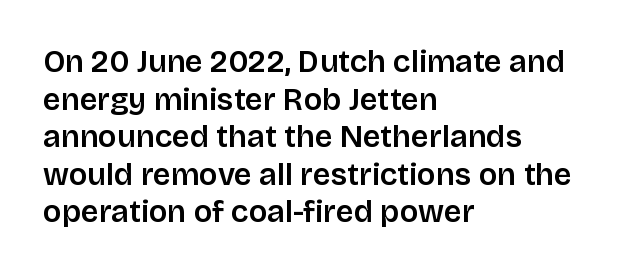
{"serif": "no", "italic": "no", "width": "normal", "stroke_contrast": "low", "x_height": "large", "monospaced": "no", "underline": "no", "align": "left", "line_spacing_ratio": 1.21, "letter_spacing": "normal", "letter_spacing_em": 0.0, "glyph_px": 31}
